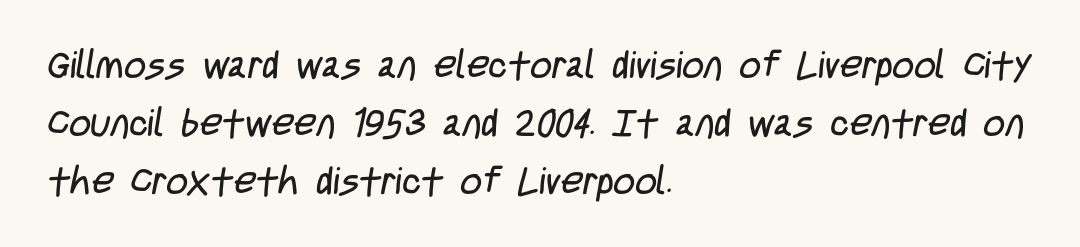
The typeface chosen for these lines omits serifs. The face used here is proportionally spaced, like ordinary book or web type. The tracking reads as untouched default to a designer's eye. The specimen omits any rule beneath the text block's lines. Weight: regular or lighter. The block of text has a typical density, with ordinary space between rows.
